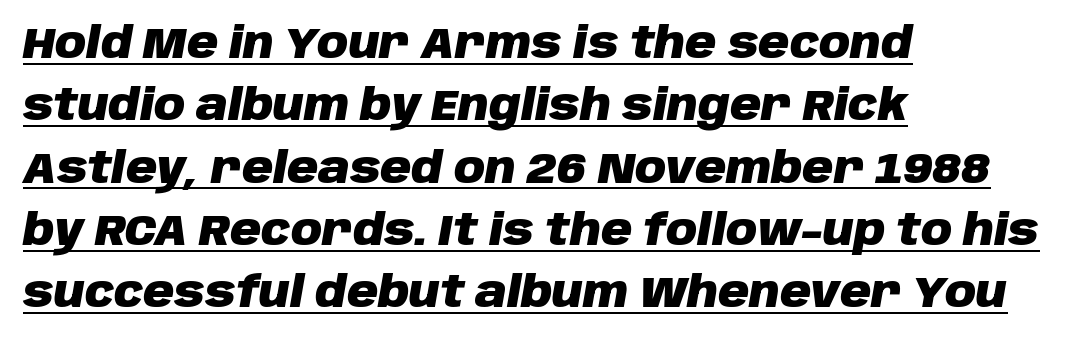
Students, this is bold: see how much ink each stroke carries. A typesetter would call this leading conventional body-copy spacing. The face used here appears with an underline applied. You can tell it's italic because the verticals aren't actually vertical. The rendering uses natural spacing where letterforms have individual widths. Does extra space separate the letters? No, they use regular spacing.
